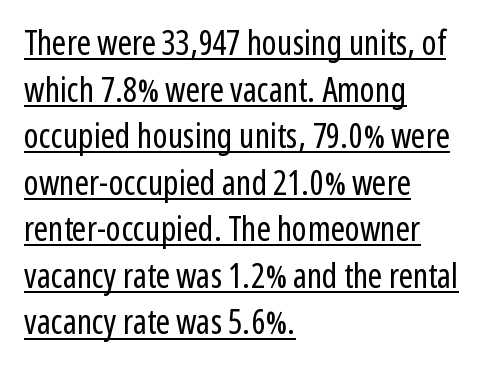
The image shows 34 px regular-weight, condensed sans-serif type, upright; set left-aligned, normal line spacing (1.37x), normal letter spacing, underlined; low stroke contrast and a medium x-height.
